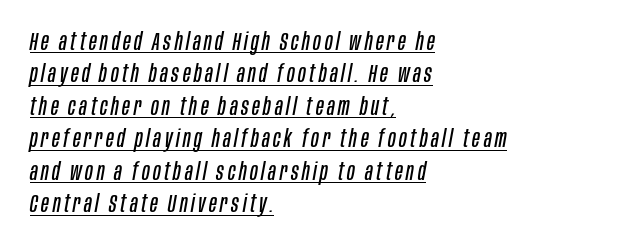
Beneath each row of characters lies a ruled line. No heavy texture on the line: the type isn't bold. In CSS terms this would be text-align: left. You can tell it's italic because the verticals aren't actually vertical.
